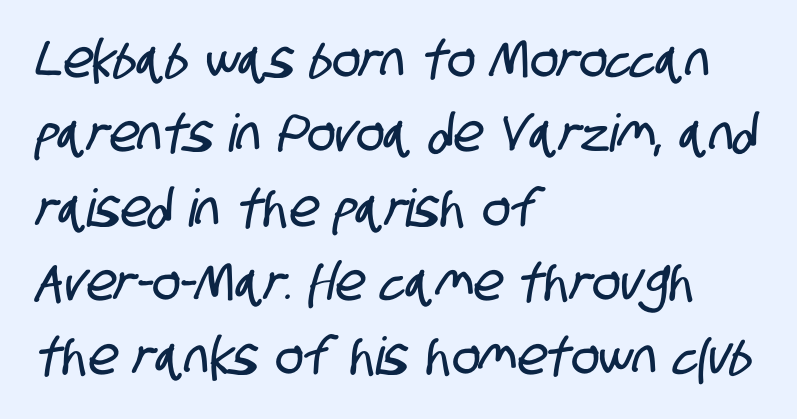
The passage is arranged the way most books set body copy — flush left. Classification — sans serif. The face used here is proportionally spaced, like ordinary book or web type. Bare-footed words on every line. Successive baselines arrive at the customary interval. No extra tracking has been applied to these lines.
